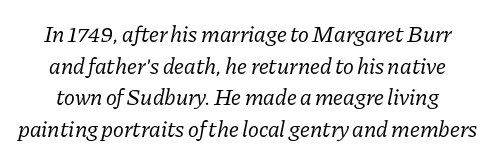
{"italic": "yes", "lean": "right", "slant_degrees": 11, "bold": "no", "underline": "no", "line_spacing": "normal", "line_spacing_ratio": 1.37, "letter_spacing": "normal", "letter_spacing_em": 0.0, "glyph_px": 23}
